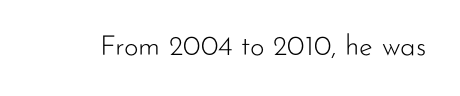
Unmarked baselines from the first word to the last. Posture: vertical. Look at the bottom of the vertical strokes: they stop flat, with no serifs. The font sits on the lighter half of the weight spectrum, regular included. This rendering leaves character spacing at its baseline value.
